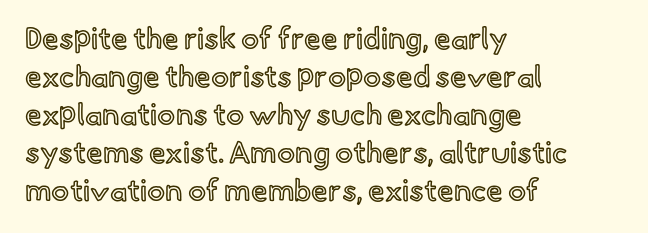
{"italic": "no", "width": "normal", "x_height": "small", "monospaced": "no", "underline": "no", "align": "left", "line_spacing": "normal", "line_spacing_ratio": 1.27, "letter_spacing": "normal", "letter_spacing_em": 0.0, "glyph_px": 30}
